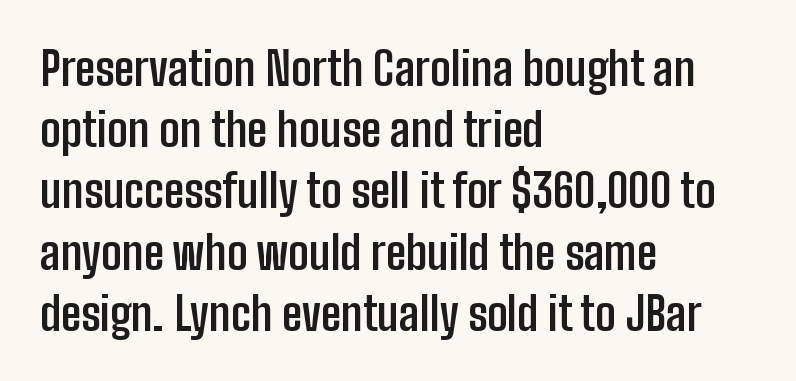
Q: Is the text bold? A: Yes.
Q: Is the text italic (slanted)? A: No, it is upright.
Q: Is the typeface a serif or a sans-serif typeface? A: Sans-serif.
Q: Is the text underlined? A: No.
Q: How is the paragraph aligned? A: Left-aligned.
Q: Is the spacing between letters normal or unusually wide? A: Normal.
Q: Is the spacing between lines tight, normal or loose? A: Normal.
Q: Width (condensed, normal, or wide)? A: Condensed.
Q: Stroke contrast? A: Low.
Q: x-height? A: Medium.
Q: Monospaced? A: No.
